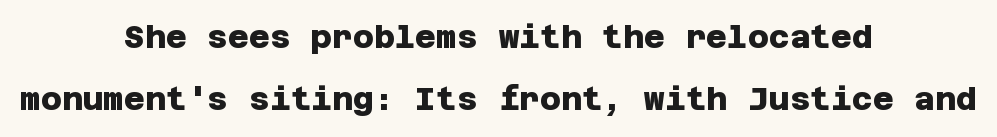
{"serif": "no", "bold": "yes", "weight": "heavy", "width": "normal", "stroke_contrast": "low", "x_height": "large", "underline": "no", "align": "center", "line_spacing": "loose", "line_spacing_ratio": 1.94, "letter_spacing": "normal", "letter_spacing_em": 0.0, "glyph_px": 32}
